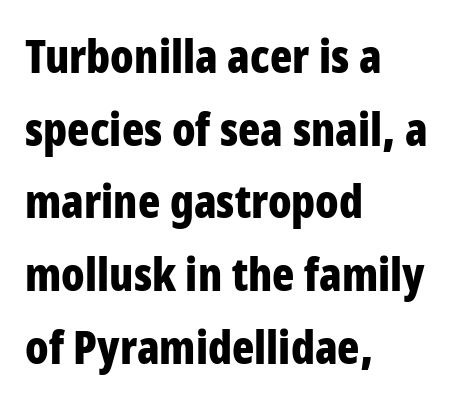
Do the characters align in a grid? No, the font is proportional. The letters carry no serifs — their stems end cleanly without finishing strokes. Horizontal bands of white between lines are of average thickness. Heft: maximum for text — a bold. The rag falls on the right side of this text block.
